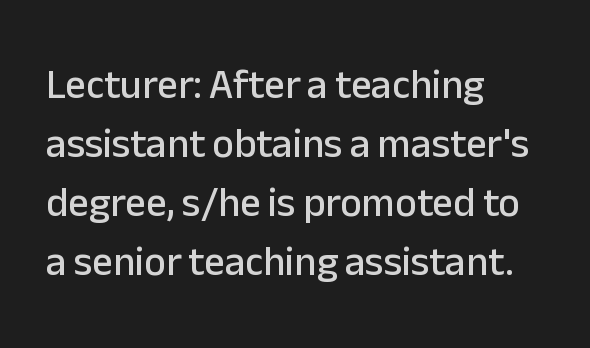
Looks like regular typesetting: each glyph gets only the width it needs. Leading: standard. This rendering leaves character spacing at its baseline value. Only glyphs here, with clear space below each row.
